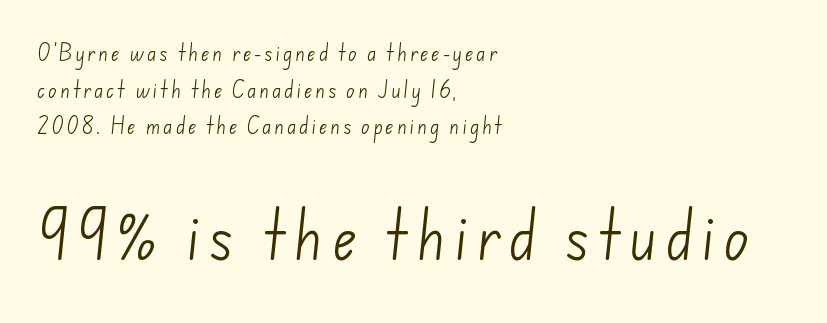
{"serif": "no", "bold": "no", "weight": "light", "width": "normal", "stroke_contrast": "low", "x_height": "small", "monospaced": "no", "underline": "no", "align": "left", "line_spacing": "loose", "line_spacing_ratio": 2.03, "larger_block": "second", "size_ratio": 2.94, "glyph_px": 53}
